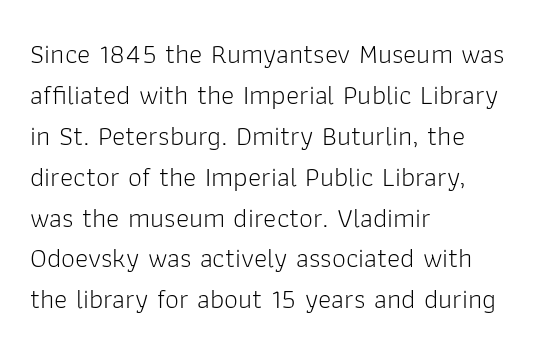
Q: Is the text bold? A: No.
Q: Is the text italic (slanted)? A: No, it is upright.
Q: Is the typeface a serif or a sans-serif typeface? A: Sans-serif.
Q: Is the text underlined? A: No.
Q: How is the paragraph aligned? A: Left-aligned.
Q: Is the spacing between letters normal or unusually wide? A: Normal.
Q: Is the spacing between lines tight, normal or loose? A: Normal.
Q: Width (condensed, normal, or wide)? A: Normal.
Q: Stroke contrast? A: Low.
Q: x-height? A: Medium.
Q: Monospaced? A: No.
